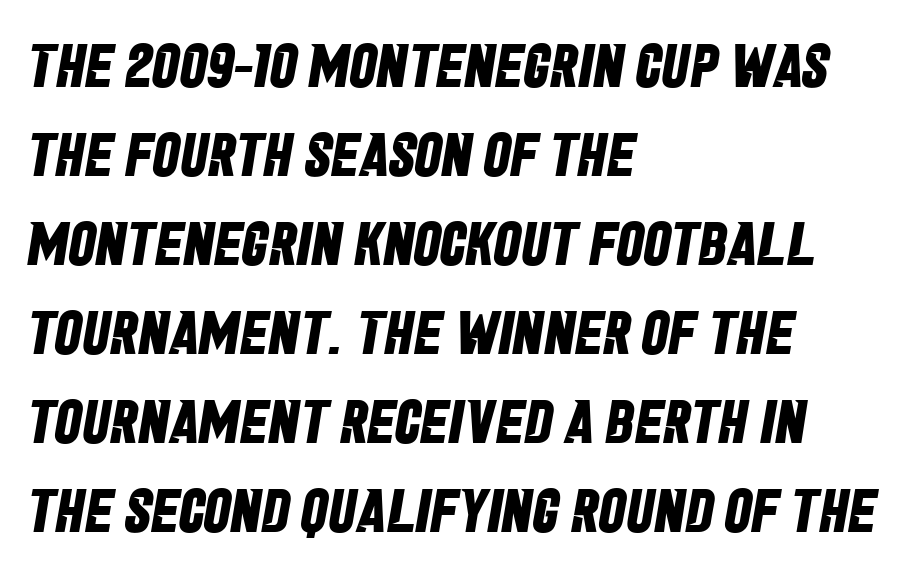
The image shows 61 px bold, condensed sans-serif type; set left-aligned, normal line spacing (1.46x), normal letter spacing, not underlined; low stroke contrast and a large x-height.
